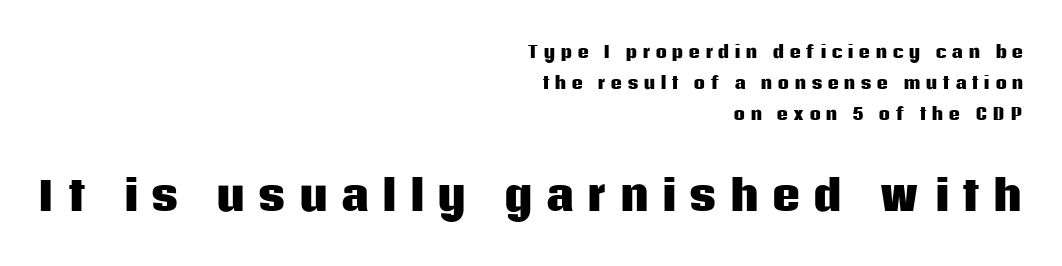
Q: Is the text bold? A: Yes.
Q: Is the text italic (slanted)? A: No, it is upright.
Q: Is the typeface a serif or a sans-serif typeface? A: Sans-serif.
Q: Is the text underlined? A: No.
Q: How is the paragraph aligned? A: Right-aligned.
Q: Is the spacing between letters normal or unusually wide? A: Unusually wide.
Q: Is the spacing between lines tight, normal or loose? A: Loose.
Q: Which block of text is set in a larger size, the first (top) or the second (bottom)? A: The second (bottom) one.
Q: Width (condensed, normal, or wide)? A: Normal.
Q: Stroke contrast? A: Low.
Q: x-height? A: Large.
Q: Monospaced? A: No.
